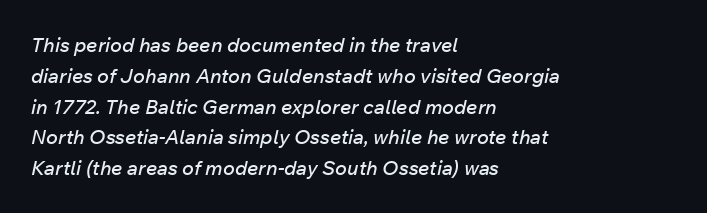
Does extra space separate the letters? No, they use regular spacing. In terms of leading, this rendering sits right in the middle. Type without underlining. The passage is arranged the way most books set body copy — flush left.
